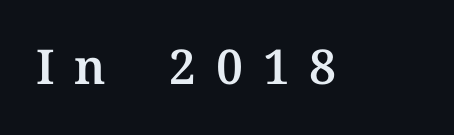
The image shows 48 px serif type, upright; set unusually wide letter spacing (+0.41 em), not underlined; medium stroke contrast and a medium x-height.
